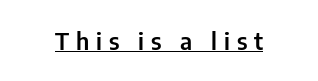
Q: Is the text italic (slanted)? A: No, it is upright.
Q: Is the text underlined? A: Yes.
Q: Is the spacing between letters normal or unusually wide? A: Unusually wide.
